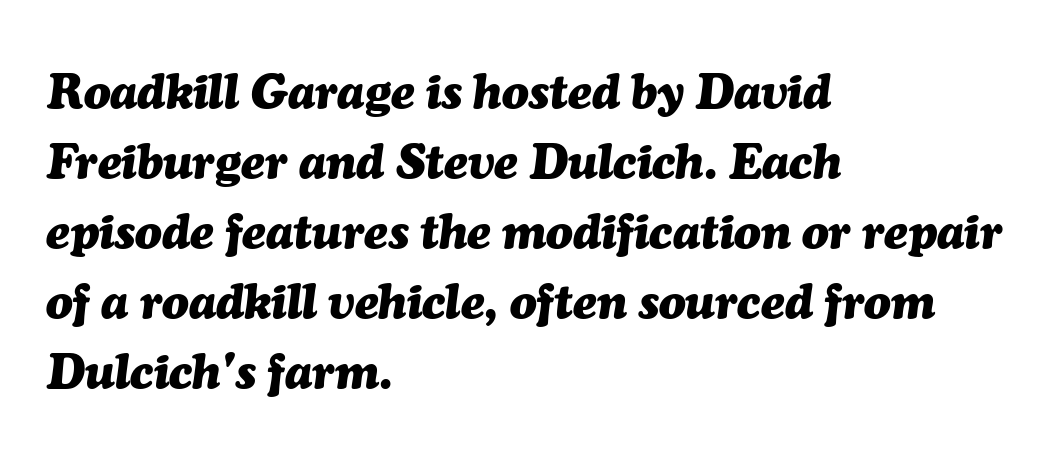
Q: Is the text bold? A: Yes.
Q: Is the text italic (slanted)? A: Yes, it leans right by about 7 degrees.
Q: Is the text underlined? A: No.
Q: How is the paragraph aligned? A: Left-aligned.
Q: Is the spacing between letters normal or unusually wide? A: Normal.
Q: Is the spacing between lines tight, normal or loose? A: Normal.
Q: Width (condensed, normal, or wide)? A: Normal.
Q: Stroke contrast? A: Medium.
Q: x-height? A: Medium.
Q: Monospaced? A: No.
